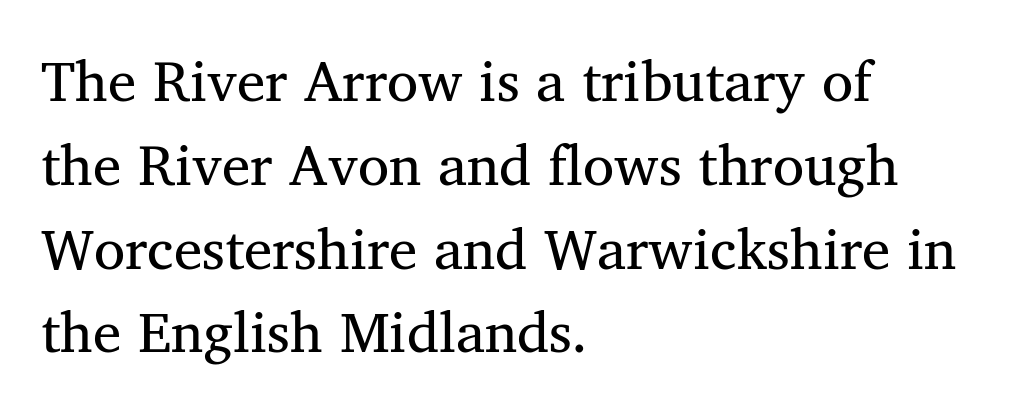
Reading down the column, the eye jumps a familiar distance to each next line. The rendering uses natural spacing where letterforms have individual widths. No italicization has been applied; the sample stays upright. The font is comparable to plain body text, perhaps lighter. Where is the straight margin? On the left.
